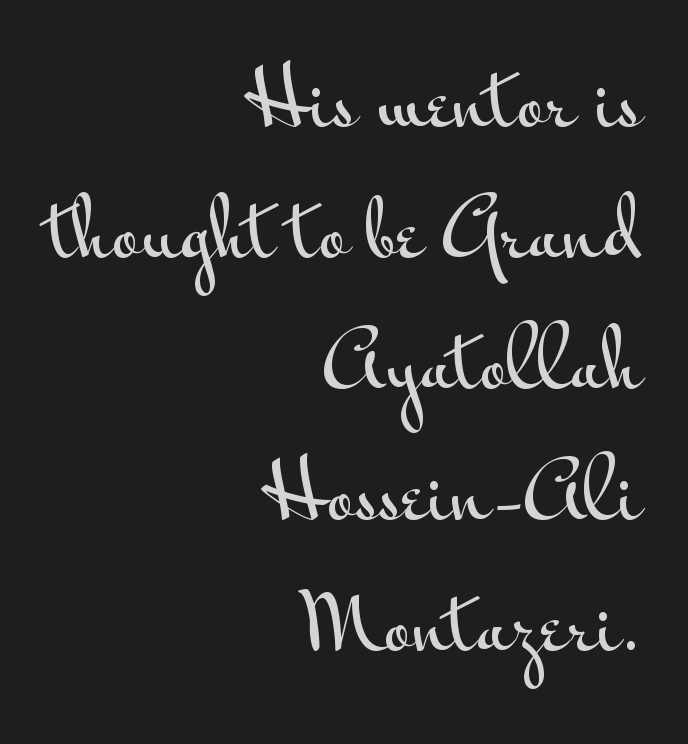
The image shows 77 px wide sans-serif type; set right-aligned, normal line spacing (1.7x), normal letter spacing, not underlined; medium stroke contrast and a small x-height.
